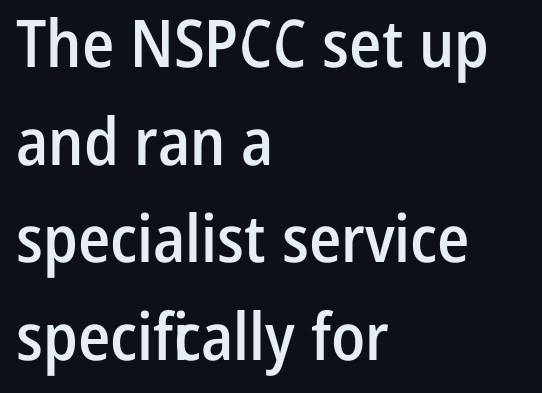
{"serif": "no", "italic": "no", "bold": "semi", "weight": "semibold", "width": "condensed", "stroke_contrast": "low", "x_height": "medium", "monospaced": "no", "underline": "no", "align": "left", "line_spacing": "normal", "line_spacing_ratio": 1.48, "letter_spacing": "normal", "letter_spacing_em": 0.0, "glyph_px": 66}
